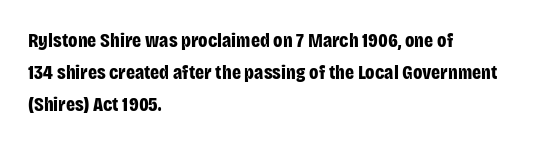
The image shows 20 px bold type, upright; set left-aligned, normal line spacing (1.59x), normal letter spacing, not underlined.
